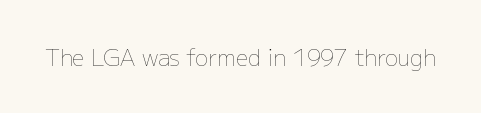
The image shows 22 px text type, upright; set normal letter spacing, not underlined.
